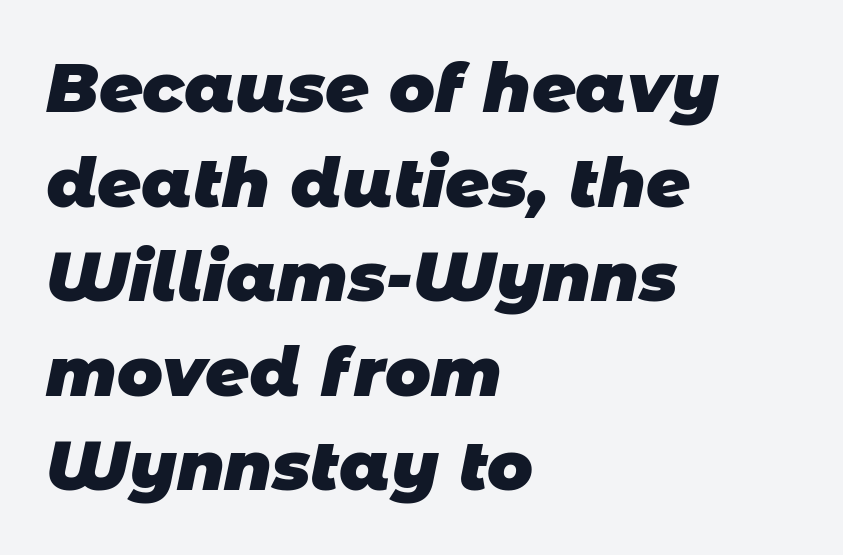
Q: Is the text bold? A: Yes.
Q: Is the typeface a serif or a sans-serif typeface? A: Sans-serif.
Q: Is the text underlined? A: No.
Q: How is the paragraph aligned? A: Left-aligned.
Q: Is the spacing between letters normal or unusually wide? A: Normal.
Q: Is the spacing between lines tight, normal or loose? A: Normal.
Q: Width (condensed, normal, or wide)? A: Normal.
Q: Stroke contrast? A: Low.
Q: x-height? A: Large.
Q: Monospaced? A: No.
